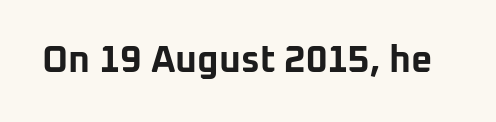
Q: Is the text bold? A: Yes.
Q: Is the text italic (slanted)? A: No, it is upright.
Q: Is the typeface a serif or a sans-serif typeface? A: Sans-serif.
Q: Is the text underlined? A: No.
Q: Is the spacing between letters normal or unusually wide? A: Normal.
Q: Width (condensed, normal, or wide)? A: Normal.
Q: Stroke contrast? A: Low.
Q: x-height? A: Medium.
Q: Monospaced? A: No.
